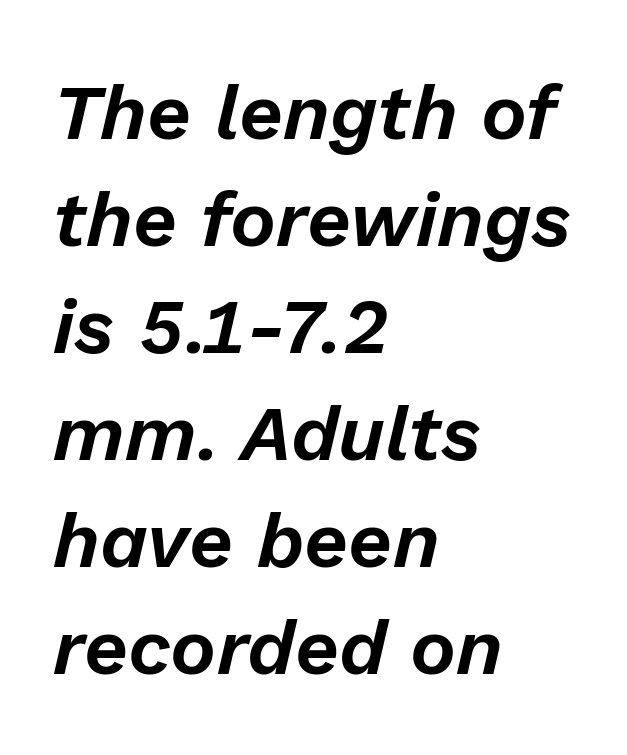
A typesetter would mark this as italic. The rendering uses a moderate line-height, typical for paragraphs. If you drew a ruler down the left edge, every line would touch it. Does extra space separate the letters? No, they use regular spacing.
